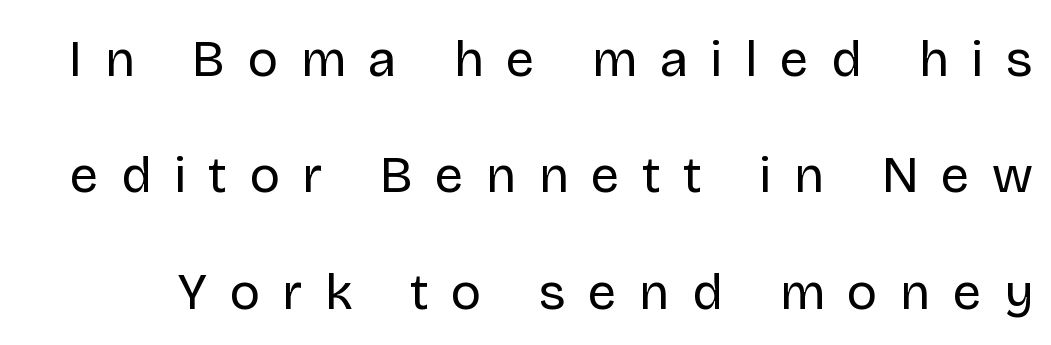
This sample uses an upright cut, with every glyph sitting square on the baseline. The baseline area is clear. The letterforms stand isolated, each surrounded by extra space. If you measured baseline to baseline, you'd find a long distance. Classification — sans serif.
